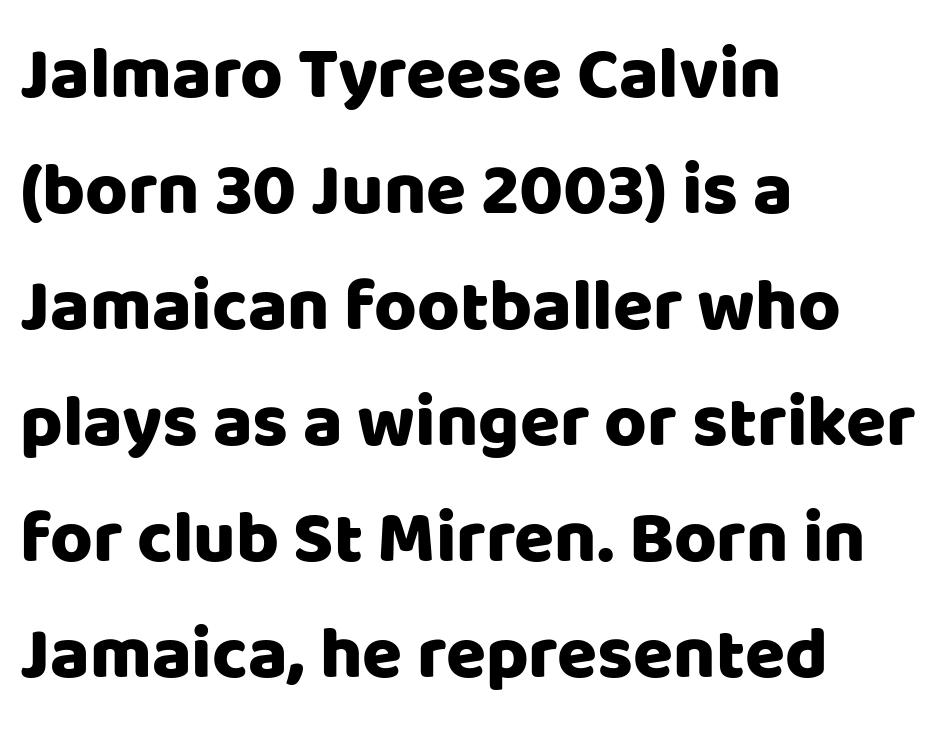
The passage shown is typed in a proportional face where columns would drift. Type without underlining. In terms of letterspacing, this is plain default setting. I'd call this a sans setting — the letters go barefoot. Italic: no, the glyphs are upright roman. All the whitespace from short lines collects on the right.
